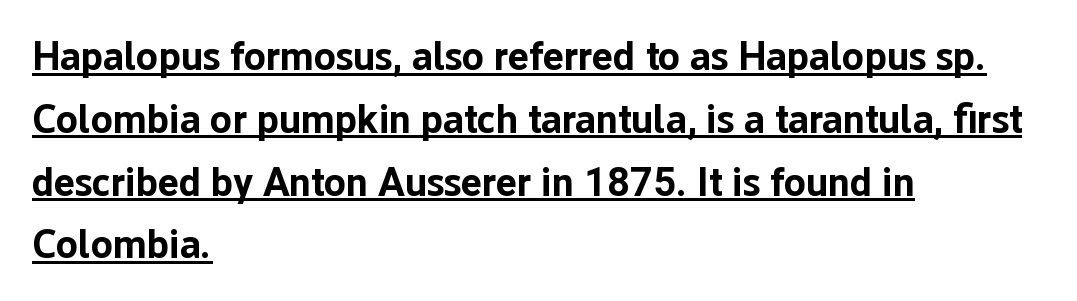
The image shows 40 px bold sans-serif type, upright; set left-aligned, normal line spacing (1.57x), normal letter spacing, underlined; low stroke contrast and a medium x-height.
